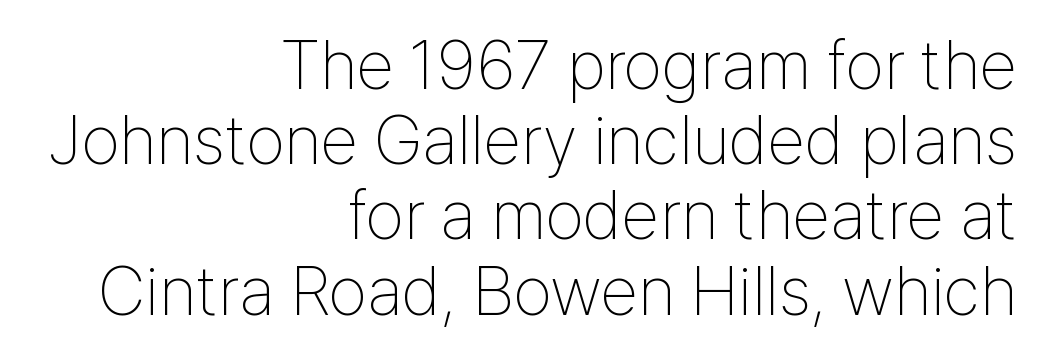
{"serif": "no", "italic": "no", "bold": "no", "weight": "thin", "width": "condensed", "stroke_contrast": "low", "x_height": "medium", "monospaced": "no", "underline": "no", "align": "right", "line_spacing": "tight", "line_spacing_ratio": 1.09, "letter_spacing": "normal", "letter_spacing_em": 0.0, "glyph_px": 69}
